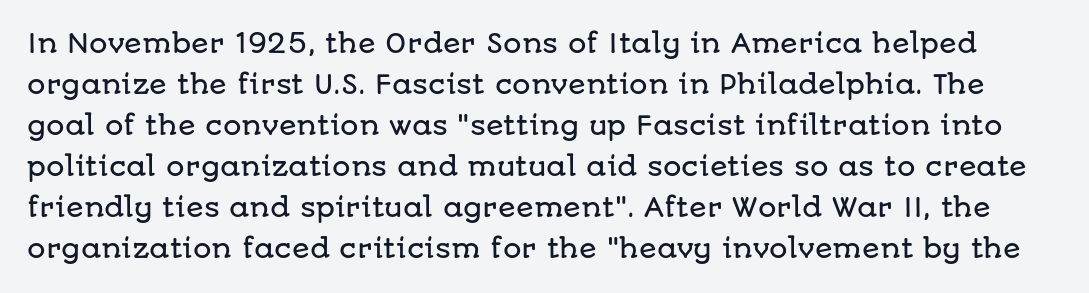
Interline gaps are of average width in this sample. Does extra space separate the letters? No, they use regular spacing. A clean baseline with only descenders dipping below it. Ordinary non-slanted type is in use.
